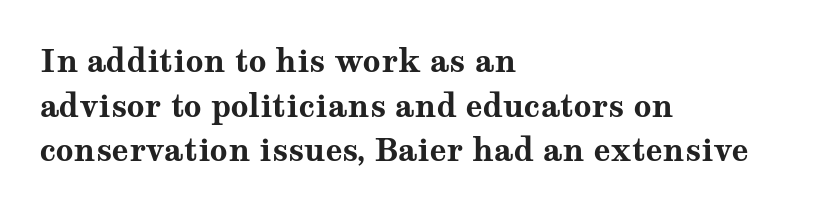
{"serif": "yes", "italic": "no", "bold": "yes", "weight": "bold", "width": "wide", "stroke_contrast": "medium", "x_height": "medium", "monospaced": "no", "underline": "no", "align": "left", "line_spacing": "normal", "line_spacing_ratio": 1.44, "letter_spacing": "normal", "letter_spacing_em": 0.0, "glyph_px": 31}
